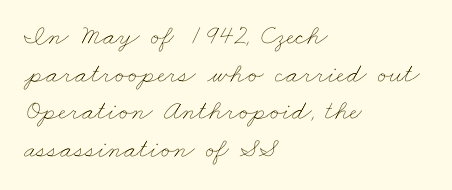
The image shows 28 px thin, wide type; set left-aligned, normal line spacing (1.34x), normal letter spacing, not underlined; low stroke contrast and a small x-height.
